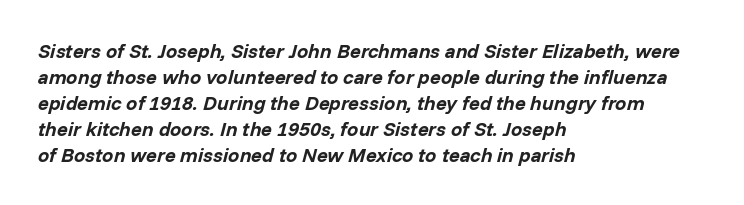
{"italic": "yes", "lean": "right", "slant_degrees": 14, "bold": "yes", "underline": "no", "align": "left", "line_spacing": "normal", "line_spacing_ratio": 1.3, "letter_spacing": "normal", "letter_spacing_em": 0.0, "glyph_px": 20}
